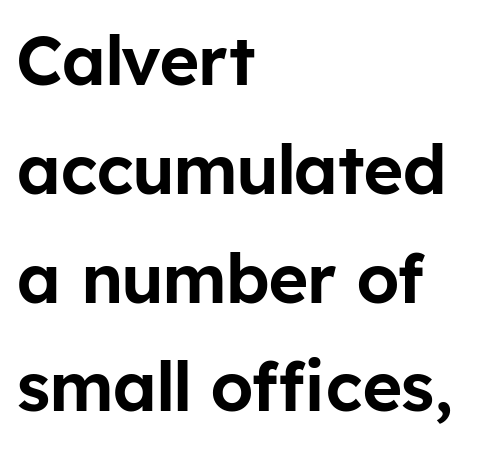
The lines are quadded left. One glance says typical: line gaps are just what's usual. Short note: letters normally spaced. Font category for this specimen: sans-serif. This rendering features lettering with no underline. Characters remain perfectly vertical along every line.
